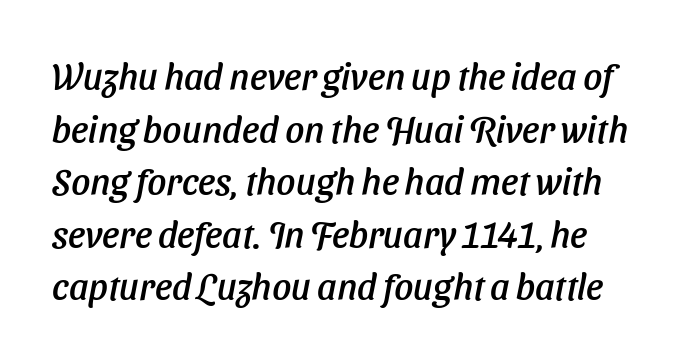
The image shows 37 px text type, italic (leaning right); set normal line spacing (1.42x), normal letter spacing, not underlined; low stroke contrast and a medium x-height.
